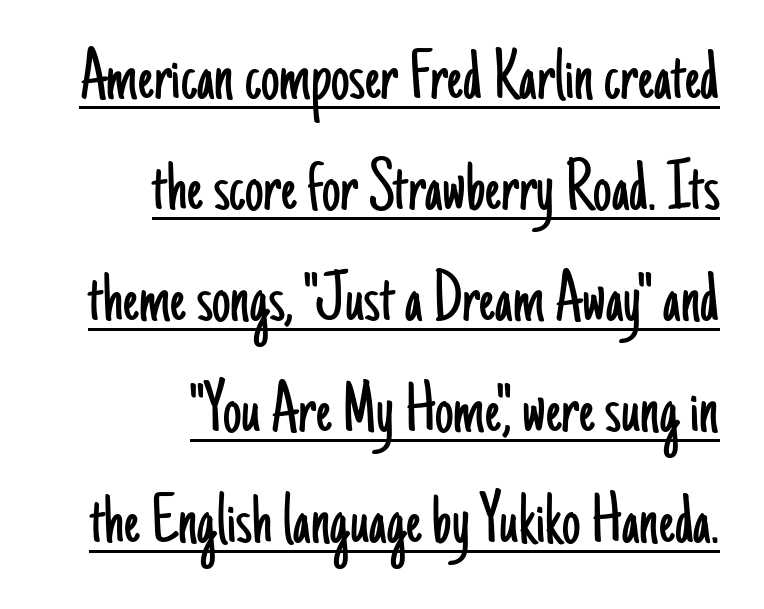
Q: Is the text bold? A: No.
Q: Is the text italic (slanted)? A: No, it is upright.
Q: Is the typeface a serif or a sans-serif typeface? A: Sans-serif.
Q: Is the text underlined? A: Yes.
Q: How is the paragraph aligned? A: Right-aligned.
Q: Is the spacing between letters normal or unusually wide? A: Normal.
Q: Is the spacing between lines tight, normal or loose? A: Normal.
Q: Width (condensed, normal, or wide)? A: Condensed.
Q: Stroke contrast? A: Low.
Q: x-height? A: Small.
Q: Monospaced? A: No.
